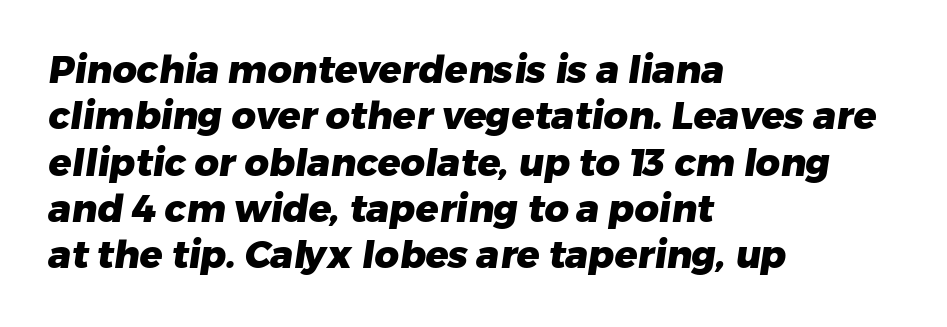
Q: Is the text bold? A: Yes.
Q: Is the typeface a serif or a sans-serif typeface? A: Sans-serif.
Q: Is the text underlined? A: No.
Q: How is the paragraph aligned? A: Left-aligned.
Q: Is the spacing between letters normal or unusually wide? A: Normal.
Q: Width (condensed, normal, or wide)? A: Normal.
Q: Stroke contrast? A: Low.
Q: x-height? A: Medium.
Q: Monospaced? A: No.
